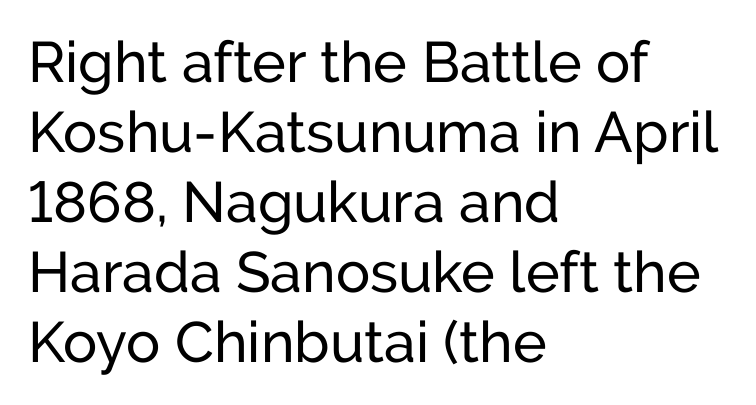
The image shows 57 px regular-weight sans-serif type, upright; set left-aligned, line spacing 1.23x, normal letter spacing, not underlined; low stroke contrast and a medium x-height.
